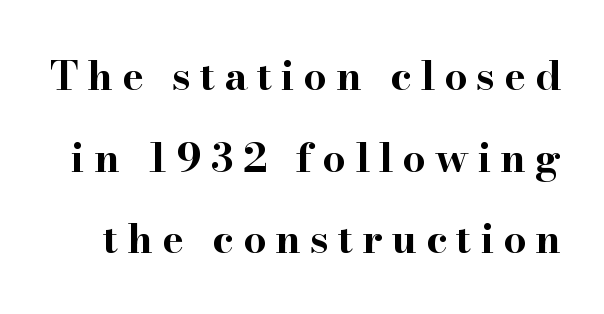
The image shows 41 px bold, wide serif type, upright; set loose line spacing (1.99x), unusually wide letter spacing (+0.22 em), not underlined; high stroke contrast and a small x-height.
